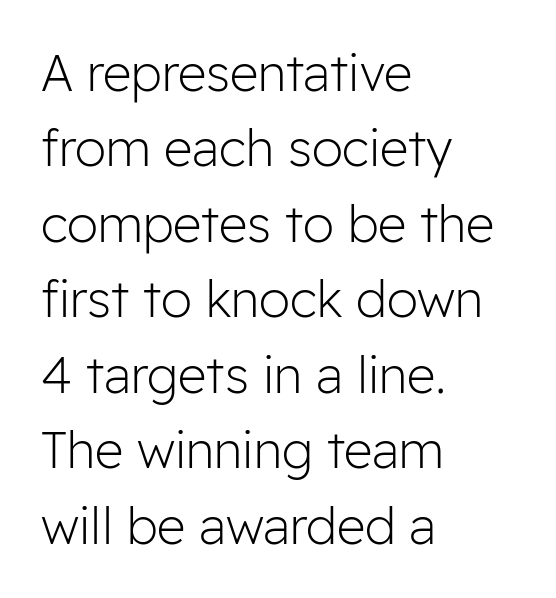
The words here are not underlined. Horizontally, the lines are justified to the leading edge only. Summary of vertical rhythm: regular, with standard interline spacing. These glyphs show unthickened strokes, regular width or finer.
